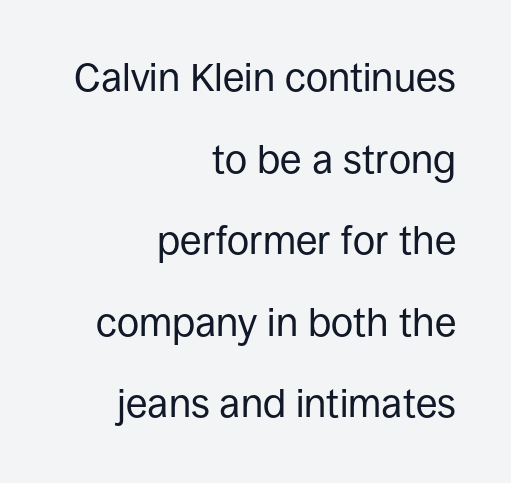
Q: Is the text bold? A: No.
Q: Is the text italic (slanted)? A: No, it is upright.
Q: Is the typeface a serif or a sans-serif typeface? A: Sans-serif.
Q: Is the text underlined? A: No.
Q: How is the paragraph aligned? A: Right-aligned.
Q: Is the spacing between letters normal or unusually wide? A: Normal.
Q: Is the spacing between lines tight, normal or loose? A: Loose.
Q: Width (condensed, normal, or wide)? A: Normal.
Q: Stroke contrast? A: Low.
Q: x-height? A: Large.
Q: Monospaced? A: No.
